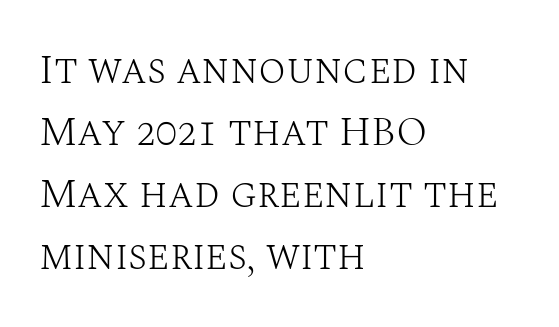
{"serif": "yes", "italic": "no", "bold": "no", "weight": "light", "width": "normal", "stroke_contrast": "medium", "x_height": "large", "monospaced": "no", "underline": "no", "align": "left", "line_spacing": "normal", "line_spacing_ratio": 1.51, "letter_spacing": "normal", "letter_spacing_em": 0.0, "glyph_px": 41}
